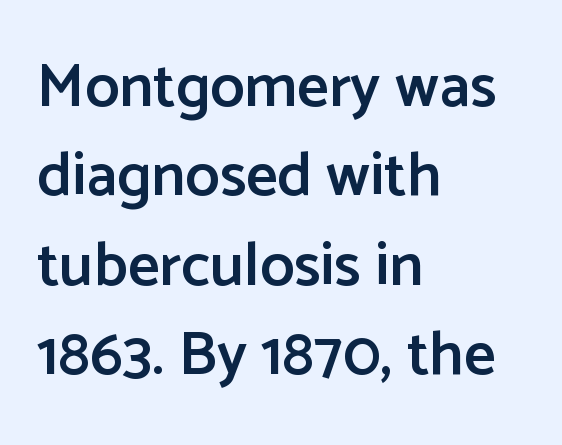
{"serif": "no", "italic": "no", "bold": "semi", "weight": "semibold", "width": "normal", "stroke_contrast": "low", "x_height": "medium", "monospaced": "no", "underline": "no", "align": "left", "line_spacing": "normal", "line_spacing_ratio": 1.44, "letter_spacing": "normal", "letter_spacing_em": 0.0, "glyph_px": 62}
